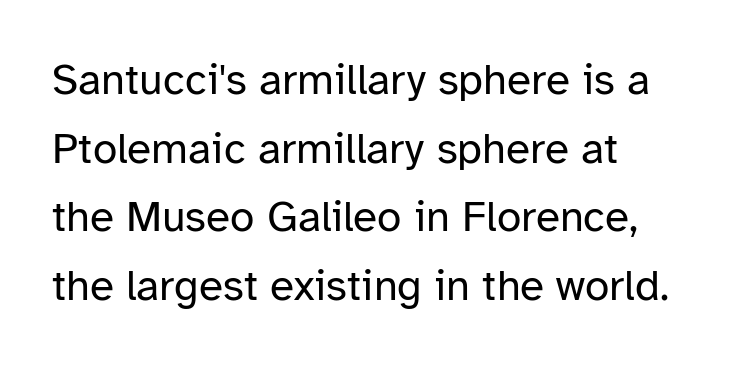
Q: Is the text bold? A: No.
Q: Is the text italic (slanted)? A: No, it is upright.
Q: Is the typeface a serif or a sans-serif typeface? A: Sans-serif.
Q: Is the text underlined? A: No.
Q: Is the spacing between letters normal or unusually wide? A: Normal.
Q: Is the spacing between lines tight, normal or loose? A: Normal.
Q: Width (condensed, normal, or wide)? A: Normal.
Q: Stroke contrast? A: Low.
Q: x-height? A: Medium.
Q: Monospaced? A: No.
